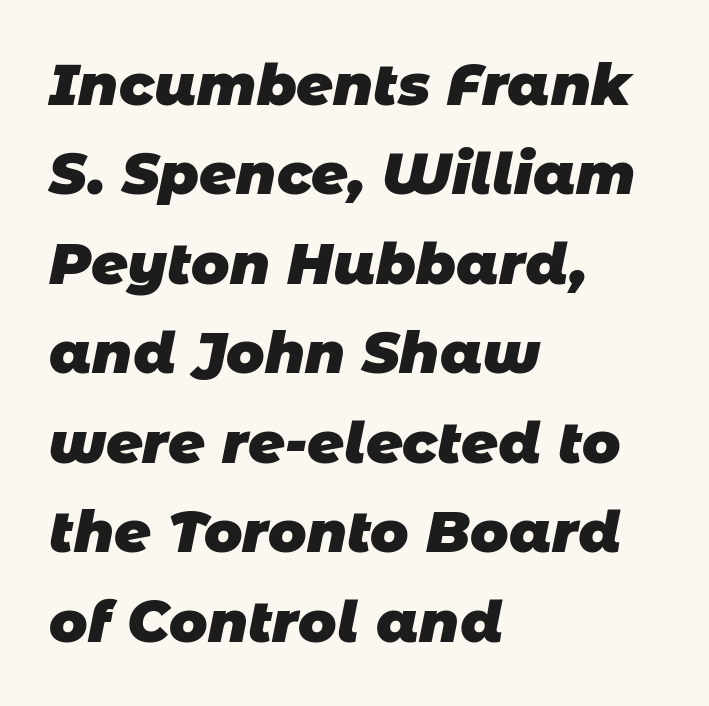
The image shows 57 px heavy sans-serif type; set left-aligned, normal line spacing (1.57x), normal letter spacing, not underlined; low stroke contrast and a large x-height.
